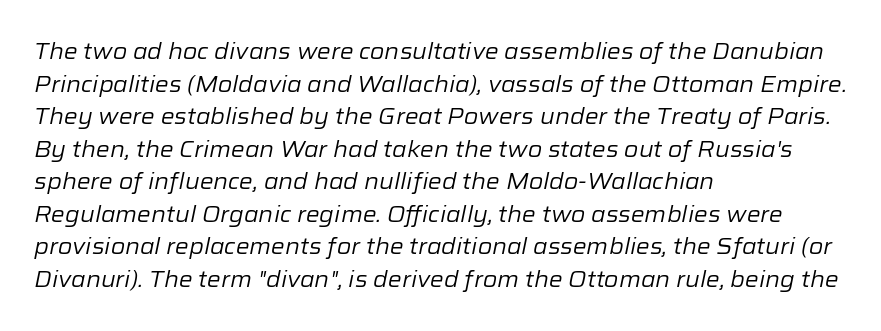
{"italic": "yes", "lean": "right", "slant_degrees": 12, "bold": "no", "underline": "no", "align": "left", "line_spacing": "normal", "line_spacing_ratio": 1.48, "letter_spacing": "normal", "letter_spacing_em": 0.0, "glyph_px": 22}
